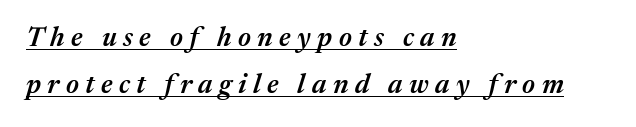
Q: Is the text bold? A: Semi-bold.
Q: Is the text italic (slanted)? A: Yes, it leans right by about 17 degrees.
Q: Is the text underlined? A: Yes.
Q: How is the paragraph aligned? A: Left-aligned.
Q: Is the spacing between letters normal or unusually wide? A: Unusually wide.
